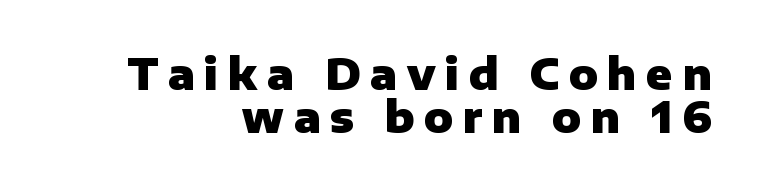
{"serif": "no", "italic": "no", "bold": "yes", "weight": "heavy", "width": "normal", "stroke_contrast": "low", "x_height": "medium", "monospaced": "no", "underline": "no", "align": "right", "line_spacing": "tight", "line_spacing_ratio": 0.99, "letter_spacing": "wide", "letter_spacing_em": 0.22, "glyph_px": 43}
